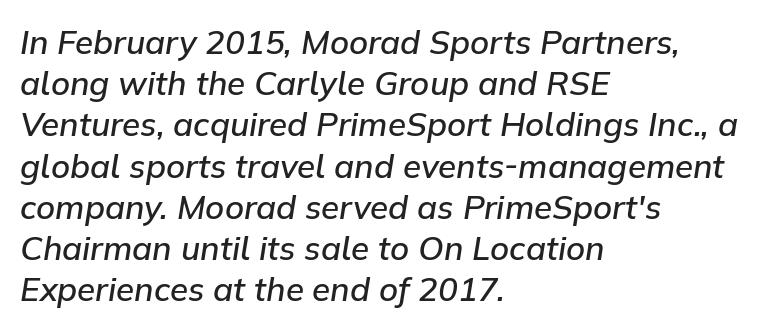
Character widths vary here, with narrow letters taking less room than wide ones. Does the copy run flush right? No — it runs flush left. The font's italic variant was chosen for this text. These lines carry some extra weight — a demibold, not a full bold.
